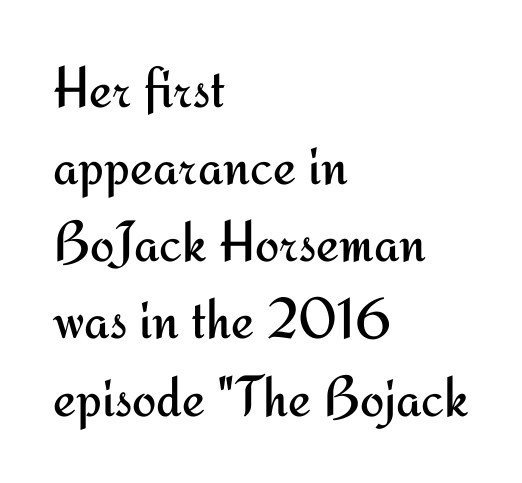
{"serif": "no", "italic": "no", "bold": "no", "weight": "regular", "width": "normal", "stroke_contrast": "medium", "x_height": "small", "monospaced": "no", "underline": "no", "align": "left", "line_spacing": "normal", "line_spacing_ratio": 1.33, "letter_spacing": "normal", "letter_spacing_em": 0.0, "glyph_px": 58}
